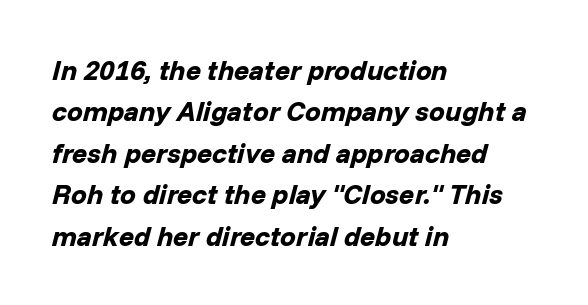
Nobody drew a line under any word here. Yep, that's italic — everything's leaning. Left-aligned paragraph, ragged on the right. The vertical gap from one line to the next is medium.
